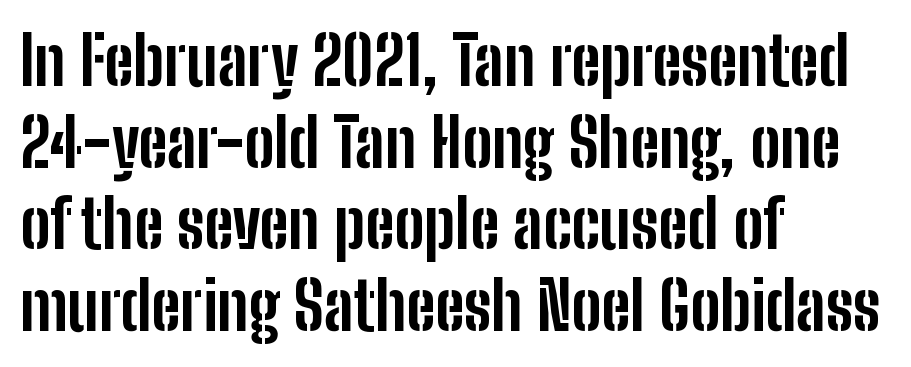
{"serif": "no", "italic": "no", "bold": "yes", "weight": "bold", "width": "condensed", "stroke_contrast": "low", "x_height": "medium", "monospaced": "no", "underline": "no", "align": "left", "line_spacing_ratio": 1.22, "letter_spacing": "normal", "letter_spacing_em": 0.0, "glyph_px": 67}
